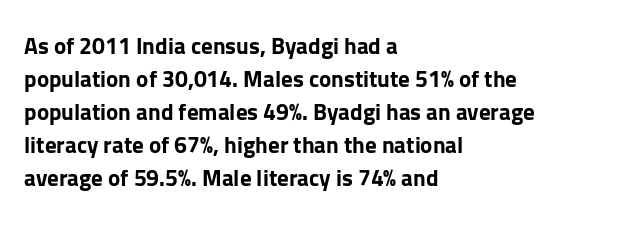
The image shows 23 px bold type, upright; set left-aligned, normal line spacing (1.44x), normal letter spacing, not underlined.
